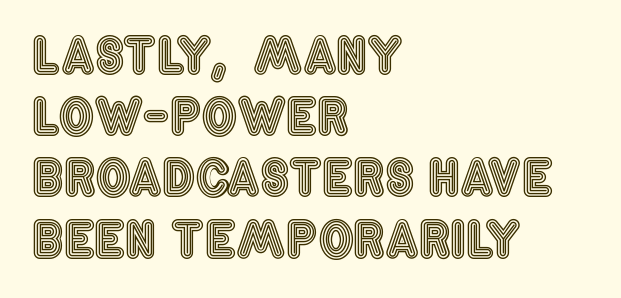
If you measured baseline to baseline, you'd find a middling distance. Nope, not italic — everything's standing straight. One-word summary of the alignment: left. Glance below the letters and you will spot only blank space.
